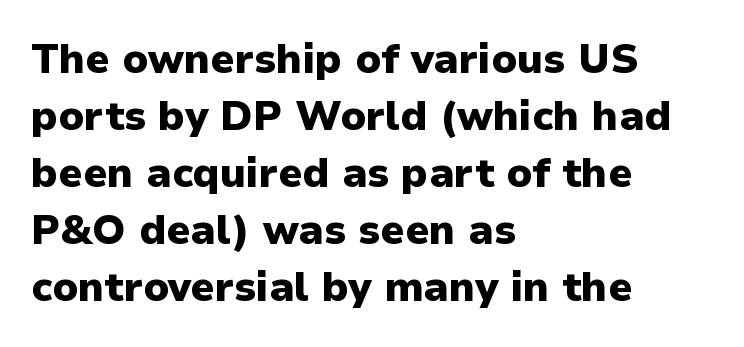
The image shows 41 px heavy sans-serif type, upright; set left-aligned, normal line spacing (1.39x), normal letter spacing, not underlined; low stroke contrast and a medium x-height.
